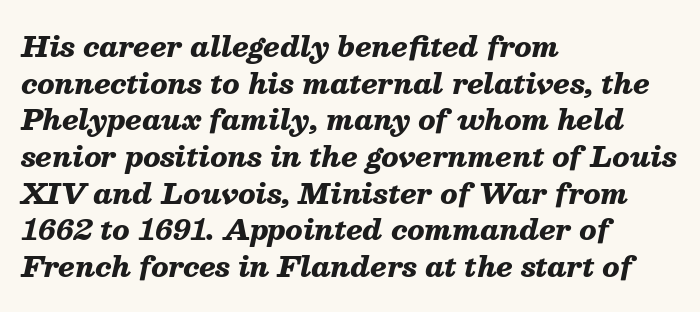
The image shows 28 px heavy type, italic (leaning right); set left-aligned, normal line spacing (1.31x), normal letter spacing, not underlined; medium stroke contrast and a medium x-height.
